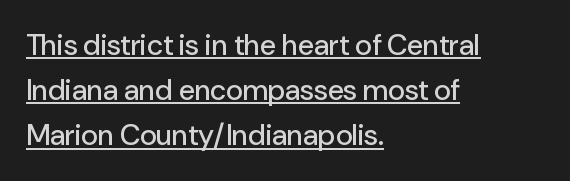
Glance below the letters and you will spot a drawn line. The paragraph has a hard left edge and a soft right edge. Nope, no serifs anywhere on these letters. The line texture is even and compact thanks to regular tracking. The letters stand straight up with perfectly vertical stems. The designer left line spacing at the default.
